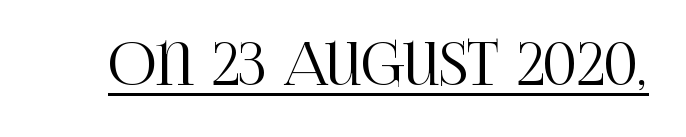
This sample carries an underscore along the baseline area. Notice how the stems are strictly vertical — no italics here. The characters display serif detailing at their extremities. The letters sit at their default tracking, neither squeezed nor spread. Proportional: the letters do not fall into vertical columns.
